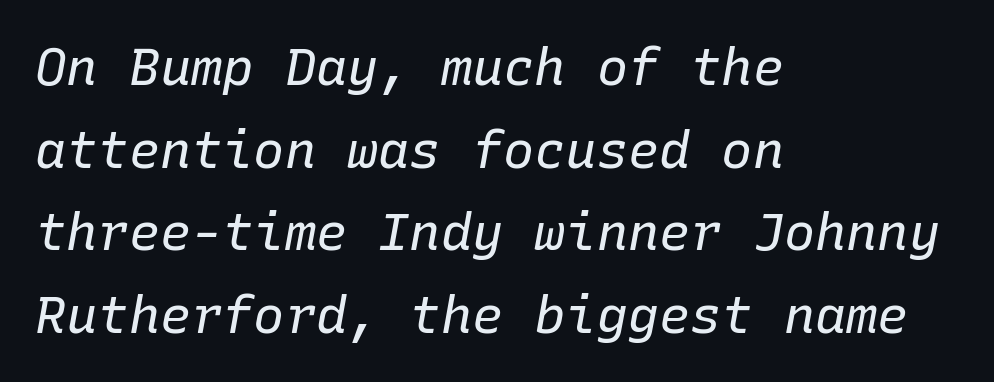
The image shows 52 px regular-weight type, italic (leaning right), monospaced; set left-aligned, normal line spacing (1.59x), normal letter spacing, not underlined; low stroke contrast and a medium x-height.
